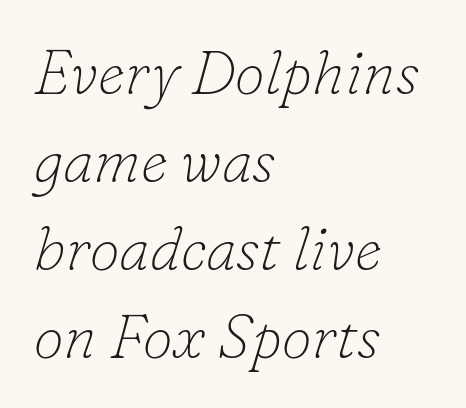
{"serif": "yes", "italic": "yes", "lean": "right", "slant_degrees": 16, "bold": "no", "weight": "thin", "width": "normal", "stroke_contrast": "low", "x_height": "small", "monospaced": "no", "underline": "no", "align": "left", "line_spacing": "normal", "line_spacing_ratio": 1.44, "letter_spacing": "normal", "letter_spacing_em": 0.0, "glyph_px": 61}
